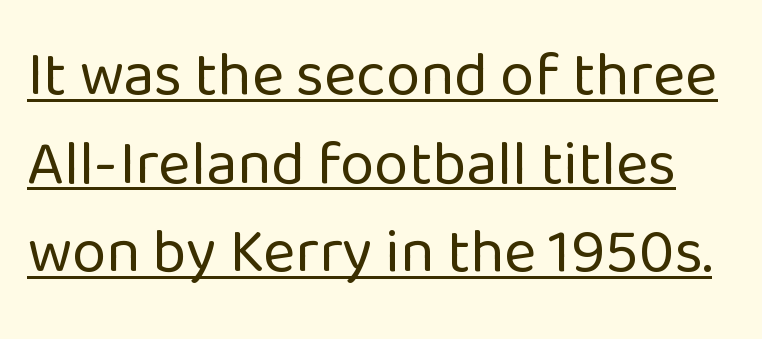
The image shows 62 px regular-weight sans-serif type, upright; set normal line spacing (1.43x), normal letter spacing, underlined; low stroke contrast and a medium x-height.
